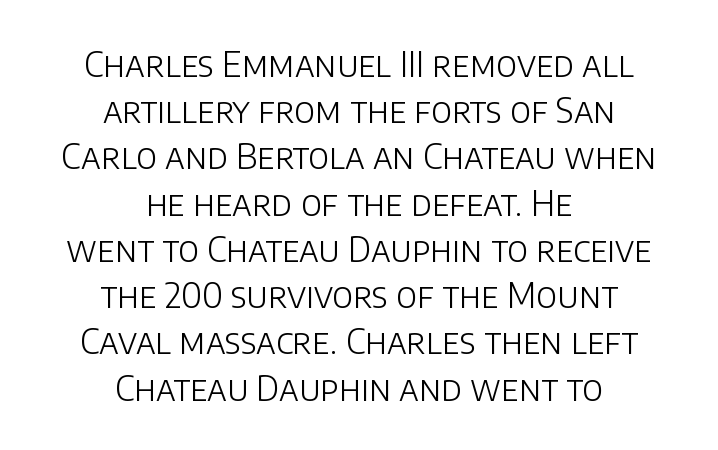
Counters stay open thanks to moderate or lighter strokes. The rendering uses natural spacing where letterforms have individual widths. Is the block centered? Yes — each line is placed symmetrically about the middle. Underline: absent. The lettering holds an erect, upright posture throughout.
